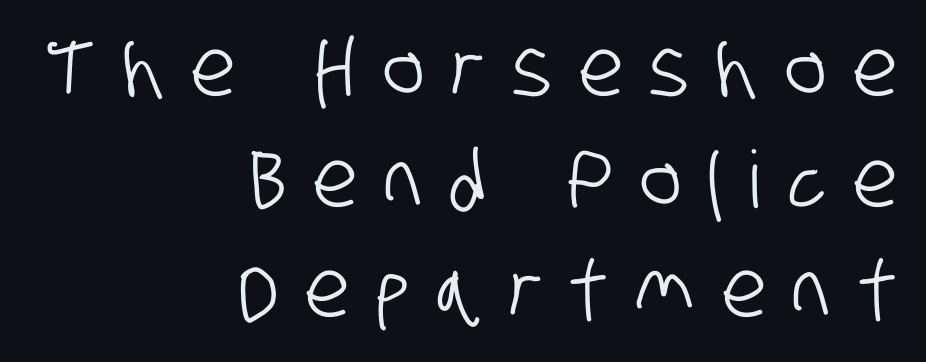
{"serif": "no", "width": "condensed", "stroke_contrast": "low", "x_height": "large", "monospaced": "no", "underline": "no", "align": "right", "line_spacing": "normal", "line_spacing_ratio": 1.4, "letter_spacing": "wide", "letter_spacing_em": 0.35, "glyph_px": 79}
